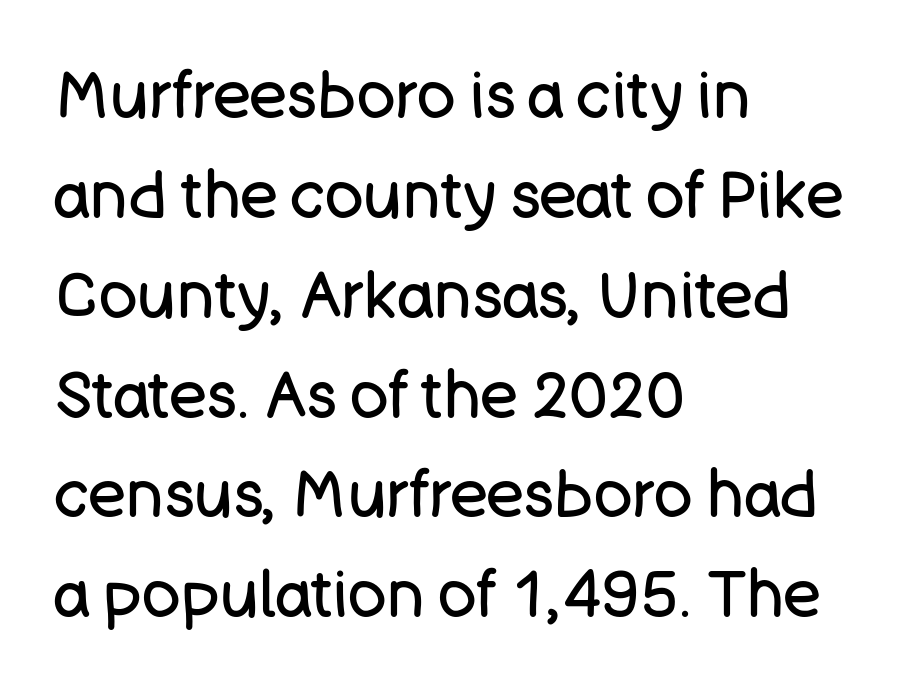
The font is comparable to plain body text, perhaps lighter. Varying glyph widths throughout — classic text-font behaviour. Short and long lines alike share a common starting point at left. Baseline-to-baseline distance is the conventional proportion of letter height.
